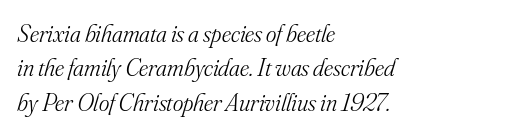
The image shows 25 px text type, italic (leaning right); set left-aligned, normal line spacing (1.38x), normal letter spacing, not underlined.
